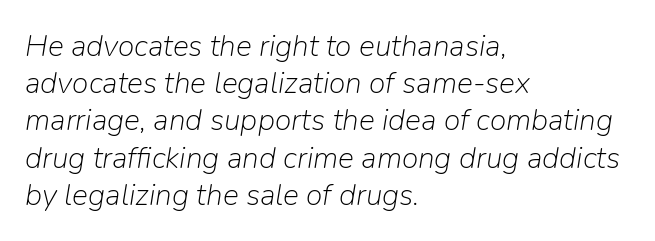
Q: Is the text bold? A: No.
Q: Is the text italic (slanted)? A: Yes, it leans right by about 9 degrees.
Q: Is the text underlined? A: No.
Q: How is the paragraph aligned? A: Left-aligned.
Q: Is the spacing between letters normal or unusually wide? A: Normal.
Q: Width (condensed, normal, or wide)? A: Normal.
Q: Stroke contrast? A: Low.
Q: x-height? A: Medium.
Q: Monospaced? A: No.
